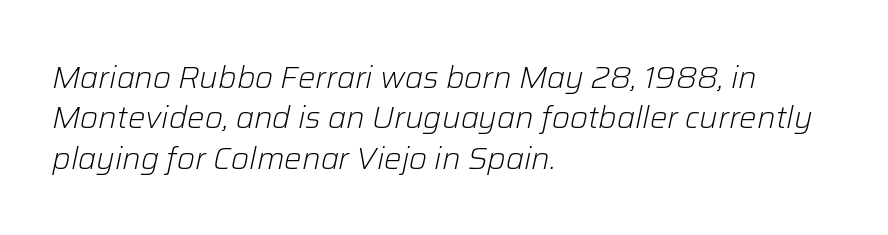
The whole block is typeset with a tilt. Rows of type keep a routine distance in the vertical direction. Is the letter spacing exaggerated? No — it looks like the ordinary default. Weight class: somewhere from thin through regular. Is this a fixed-width face? No — the glyphs have proportional, varying widths.
